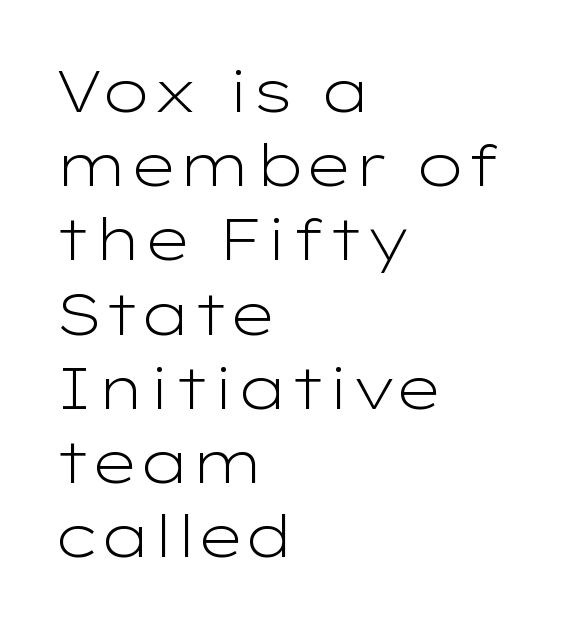
Q: Is the text bold? A: No.
Q: Is the text italic (slanted)? A: No, it is upright.
Q: Is the typeface a serif or a sans-serif typeface? A: Sans-serif.
Q: Is the text underlined? A: No.
Q: How is the paragraph aligned? A: Left-aligned.
Q: Is the spacing between letters normal or unusually wide? A: Normal.
Q: Is the spacing between lines tight, normal or loose? A: Normal.
Q: Width (condensed, normal, or wide)? A: Wide.
Q: Stroke contrast? A: Low.
Q: x-height? A: Medium.
Q: Monospaced? A: No.
